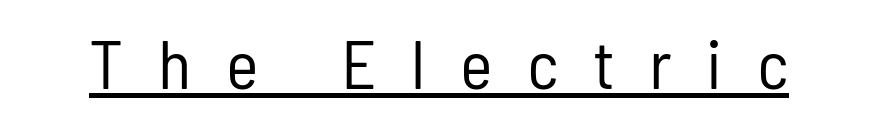
Q: Is the text bold? A: No.
Q: Is the text italic (slanted)? A: No, it is upright.
Q: Is the typeface a serif or a sans-serif typeface? A: Sans-serif.
Q: Is the text underlined? A: Yes.
Q: Is the spacing between letters normal or unusually wide? A: Unusually wide.
Q: Width (condensed, normal, or wide)? A: Condensed.
Q: Stroke contrast? A: Low.
Q: x-height? A: Medium.
Q: Monospaced? A: No.
